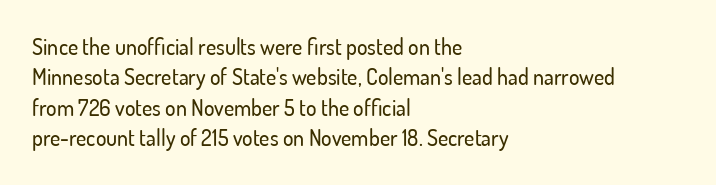
Q: Is the text italic (slanted)? A: No, it is upright.
Q: Is the text underlined? A: No.
Q: How is the paragraph aligned? A: Left-aligned.
Q: Is the spacing between letters normal or unusually wide? A: Normal.
Q: Is the spacing between lines tight, normal or loose? A: Normal.
